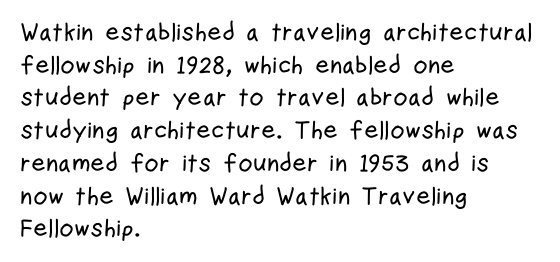
The image shows 25 px text type, upright; set left-aligned, normal line spacing (1.31x), normal letter spacing, not underlined.
